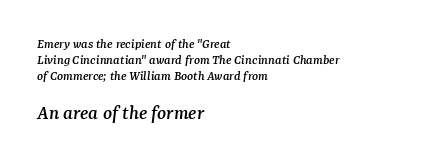
Q: Is the text italic (slanted)? A: Yes, it leans right by about 7 degrees.
Q: Is the text underlined? A: No.
Q: How is the paragraph aligned? A: Left-aligned.
Q: Is the spacing between letters normal or unusually wide? A: Normal.
Q: Which block of text is set in a larger size, the first (top) or the second (bottom)? A: The second (bottom) one.
